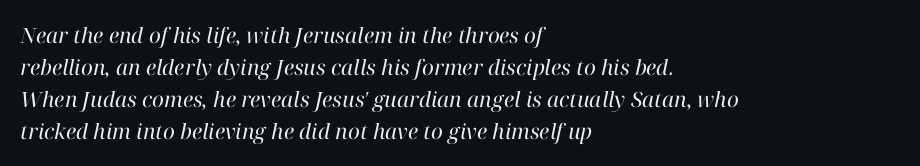
{"italic": "yes", "lean": "right", "slant_degrees": 12, "bold": "no", "underline": "no", "align": "left", "line_spacing": "normal", "line_spacing_ratio": 1.52, "letter_spacing": "normal", "letter_spacing_em": 0.0, "glyph_px": 21}
